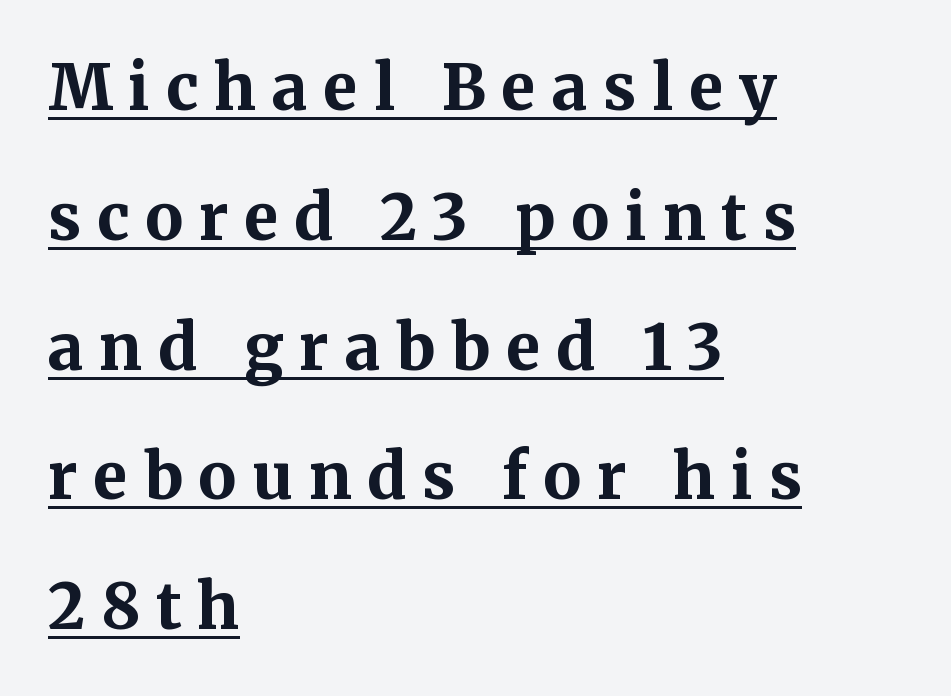
Honestly, the underline is the first thing you notice here. Little horizontal feet cap the strokes, marking this as serif type. Rows of type keep a wide berth in the vertical direction. Is the type bold? Yes — the strokes are clearly thick and heavy. The lettering holds an erect, upright posture throughout. Note the varied advance widths — an 'i' is clearly narrower than an 'm'.
